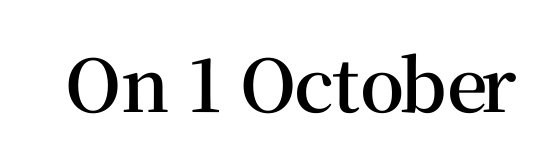
Proportional: the letters do not fall into vertical columns. Weight: semibold (demi). This sample uses an upright cut, with every glyph sitting square on the baseline. Observe the ordinary spacing: letters are neighbours, not strangers. Is this a sans? No — the strokes have serifs.
